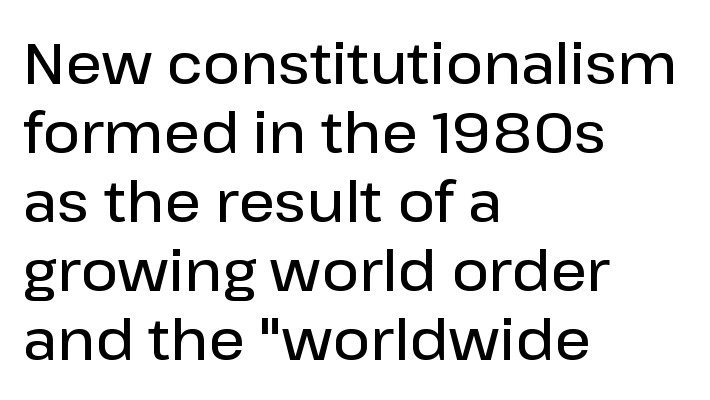
Q: Is the text bold? A: Semi-bold.
Q: Is the text italic (slanted)? A: No, it is upright.
Q: Is the typeface a serif or a sans-serif typeface? A: Sans-serif.
Q: Is the text underlined? A: No.
Q: How is the paragraph aligned? A: Left-aligned.
Q: Is the spacing between letters normal or unusually wide? A: Normal.
Q: Width (condensed, normal, or wide)? A: Normal.
Q: Stroke contrast? A: Low.
Q: x-height? A: Medium.
Q: Monospaced? A: No.
